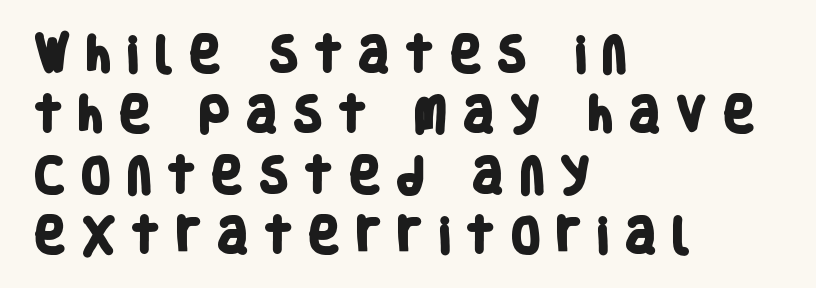
Q: Is the text bold? A: Yes.
Q: Is the typeface a serif or a sans-serif typeface? A: Sans-serif.
Q: Is the text underlined? A: No.
Q: How is the paragraph aligned? A: Left-aligned.
Q: Is the spacing between letters normal or unusually wide? A: Unusually wide.
Q: Is the spacing between lines tight, normal or loose? A: Normal.
Q: Width (condensed, normal, or wide)? A: Condensed.
Q: Stroke contrast? A: Low.
Q: x-height? A: Large.
Q: Monospaced? A: No.
